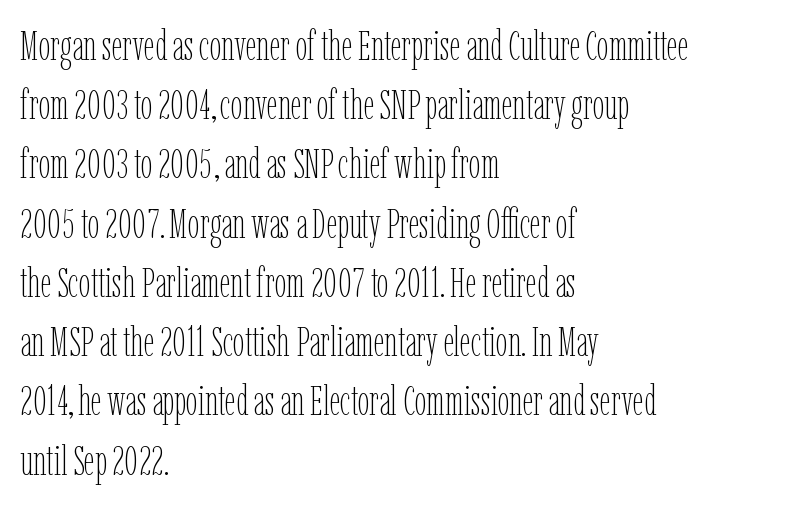
{"italic": "no", "bold": "no", "weight": "thin", "width": "condensed", "stroke_contrast": "low", "x_height": "medium", "monospaced": "no", "underline": "no", "align": "left", "line_spacing": "normal", "line_spacing_ratio": 1.41, "letter_spacing": "normal", "letter_spacing_em": 0.0, "glyph_px": 42}
